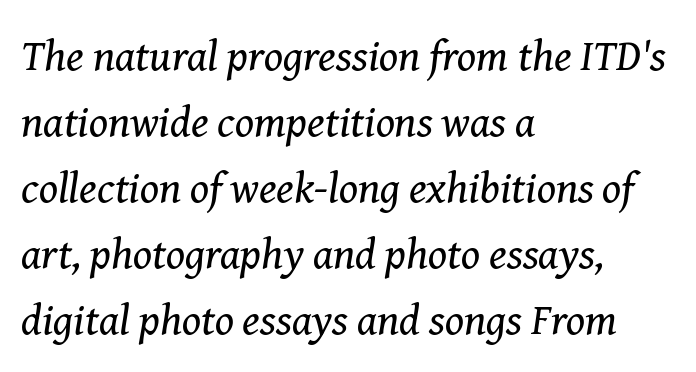
Weight: in the light-to-regular range. These lines keep a tight, regular rhythm from letter to letter. In terms of posture, this sample is oblique. A normal amount of white space separates one row of letters from the next. If you drew a ruler down the left edge, every line would touch it.
